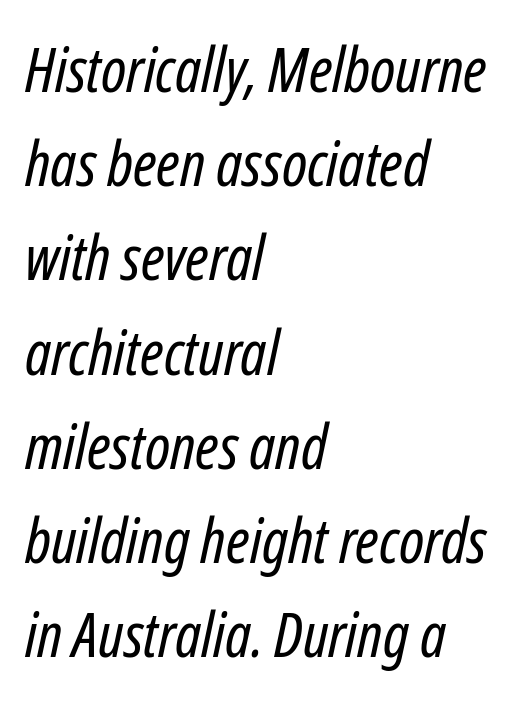
Alignment: flush left. The face used here is proportionally spaced, like ordinary book or web type. This sample uses plain, unmodified letter spacing. Normally led — the rows are evenly, conventionally spaced.
